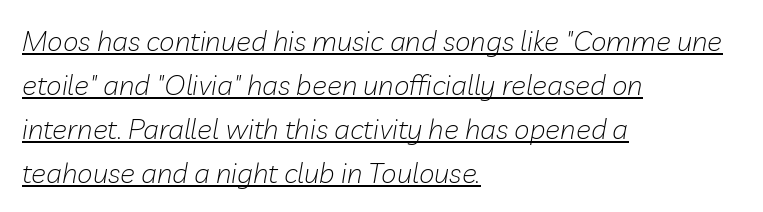
Q: Is the text bold? A: No.
Q: Is the text italic (slanted)? A: Yes, it leans right by about 10 degrees.
Q: Is the text underlined? A: Yes.
Q: How is the paragraph aligned? A: Left-aligned.
Q: Is the spacing between letters normal or unusually wide? A: Normal.
Q: Is the spacing between lines tight, normal or loose? A: Normal.
Q: Width (condensed, normal, or wide)? A: Normal.
Q: Stroke contrast? A: Low.
Q: x-height? A: Medium.
Q: Monospaced? A: No.
